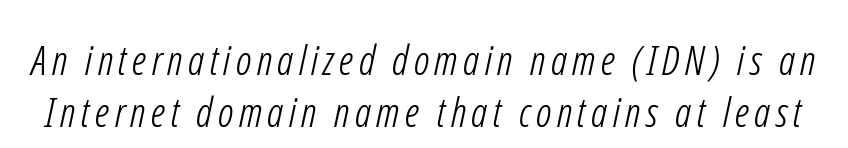
The image shows 41 px light, condensed sans-serif type; set normal line spacing (1.27x), not underlined; low stroke contrast and a medium x-height.
